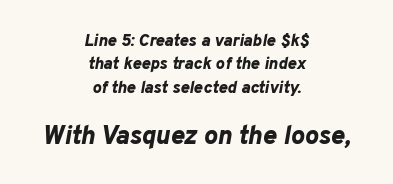
{"italic": "yes", "lean": "right", "slant_degrees": 10, "bold": "yes", "underline": "no", "align": "center", "line_spacing": "normal", "line_spacing_ratio": 1.37, "letter_spacing": "normal", "letter_spacing_em": 0.0, "larger_block": "second", "size_ratio": 1.53, "glyph_px": 26}
